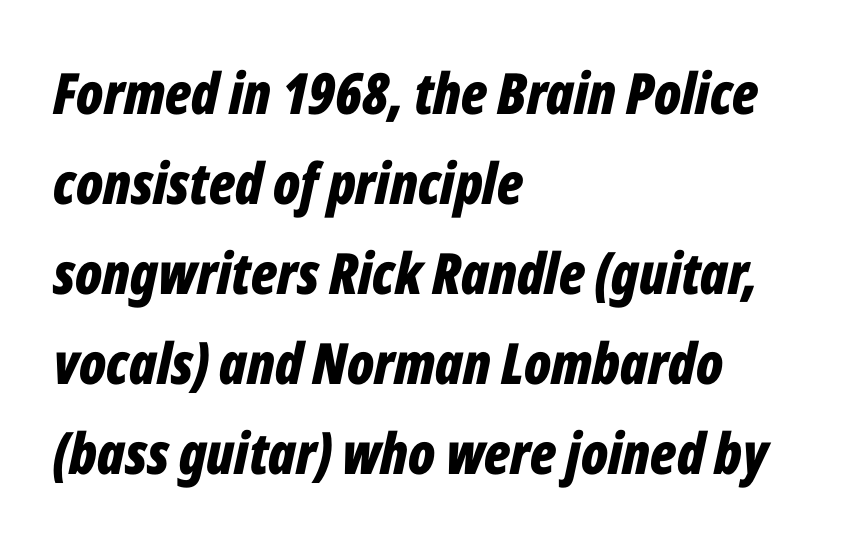
{"italic": "yes", "lean": "right", "slant_degrees": 12, "bold": "yes", "weight": "bold", "width": "condensed", "stroke_contrast": "low", "x_height": "medium", "monospaced": "no", "underline": "no", "align": "left", "line_spacing": "normal", "line_spacing_ratio": 1.58, "letter_spacing": "normal", "letter_spacing_em": 0.0, "glyph_px": 57}
